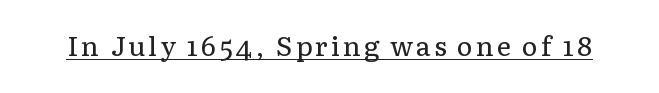
Q: Is the text bold? A: No.
Q: Is the text italic (slanted)? A: No, it is upright.
Q: Is the text underlined? A: Yes.
